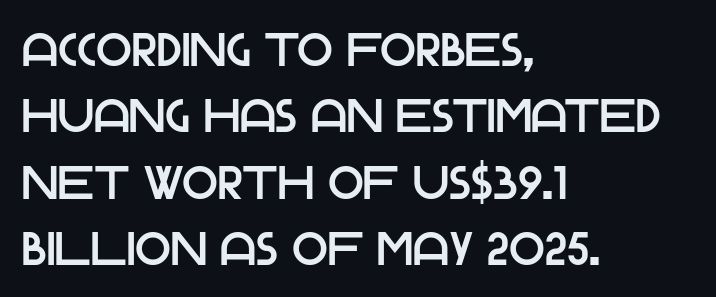
The image shows 47 px sans-serif type, upright; set left-aligned, normal line spacing (1.41x), normal letter spacing, not underlined; low stroke contrast and a large x-height.
